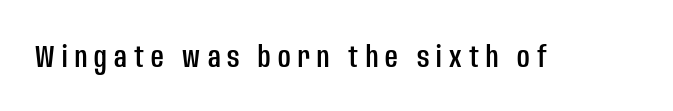
{"serif": "no", "italic": "no", "width": "condensed", "stroke_contrast": "low", "x_height": "large", "monospaced": "no", "underline": "no", "letter_spacing": "wide", "letter_spacing_em": 0.23, "glyph_px": 31}
